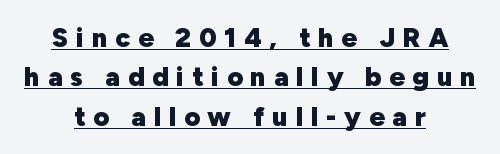
{"italic": "no", "bold": "yes", "underline": "yes", "align": "center", "line_spacing": "normal", "line_spacing_ratio": 1.46, "letter_spacing": "wide", "letter_spacing_em": 0.29, "glyph_px": 27}
